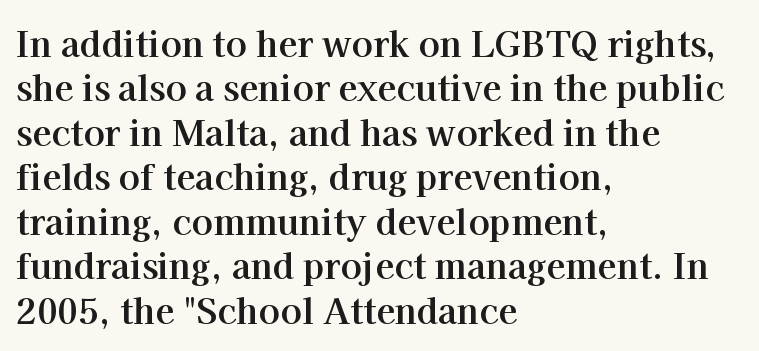
Q: Is the text bold? A: Yes.
Q: Is the text italic (slanted)? A: No, it is upright.
Q: Is the typeface a serif or a sans-serif typeface? A: Serif.
Q: Is the text underlined? A: No.
Q: How is the paragraph aligned? A: Left-aligned.
Q: Is the spacing between letters normal or unusually wide? A: Normal.
Q: Is the spacing between lines tight, normal or loose? A: Normal.
Q: Width (condensed, normal, or wide)? A: Normal.
Q: Stroke contrast? A: High.
Q: x-height? A: Medium.
Q: Monospaced? A: No.
